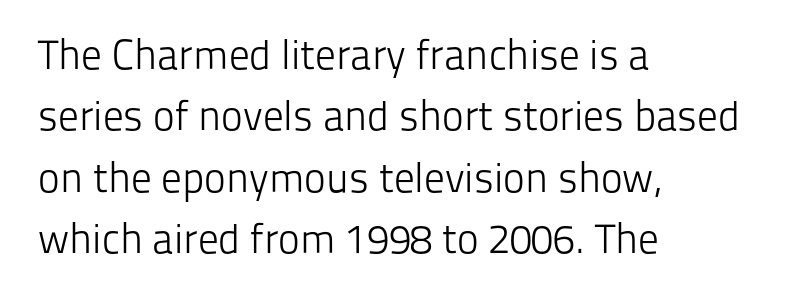
{"serif": "no", "italic": "no", "bold": "no", "weight": "light", "width": "normal", "stroke_contrast": "low", "x_height": "medium", "monospaced": "no", "underline": "no", "align": "left", "line_spacing": "normal", "line_spacing_ratio": 1.5, "letter_spacing": "normal", "letter_spacing_em": 0.0, "glyph_px": 41}
